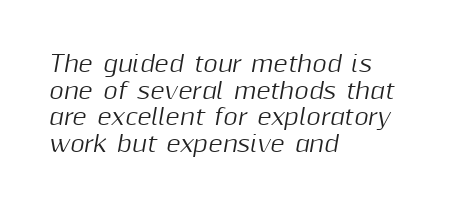
Italic: yes, the glyphs are oblique. Alignment: flush left. No extra tracking has been applied to these lines. Underlining? Definitely not there.
